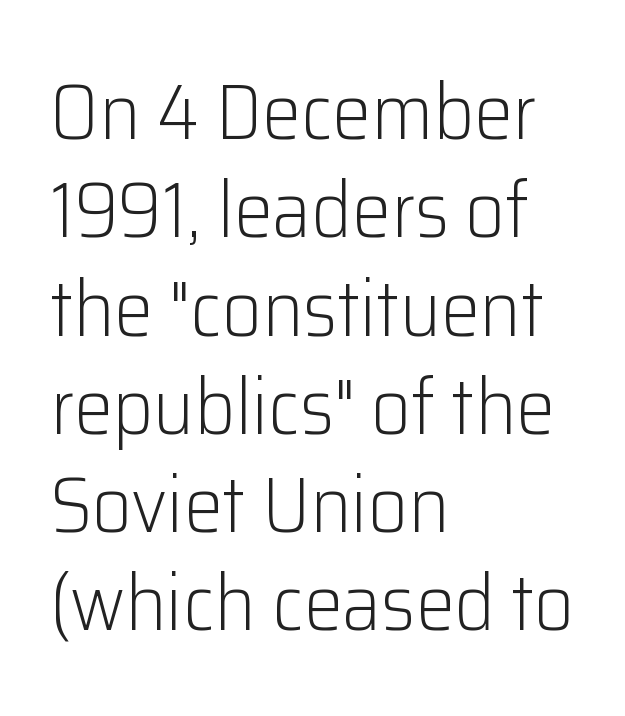
{"serif": "no", "italic": "no", "bold": "no", "weight": "light", "width": "normal", "stroke_contrast": "low", "x_height": "medium", "monospaced": "no", "underline": "no", "align": "left", "line_spacing": "normal", "line_spacing_ratio": 1.26, "letter_spacing": "normal", "letter_spacing_em": 0.0, "glyph_px": 78}
